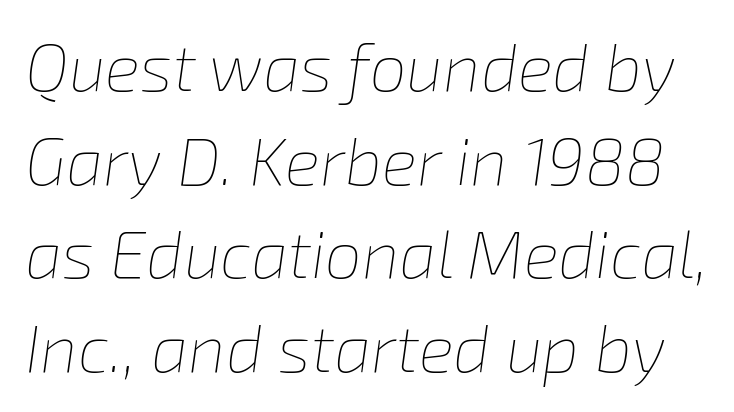
Q: Is the text bold? A: No.
Q: Is the text italic (slanted)? A: Yes, it leans right by about 8 degrees.
Q: Is the text underlined? A: No.
Q: Is the spacing between letters normal or unusually wide? A: Normal.
Q: Is the spacing between lines tight, normal or loose? A: Normal.
Q: Width (condensed, normal, or wide)? A: Normal.
Q: Stroke contrast? A: Low.
Q: x-height? A: Medium.
Q: Monospaced? A: No.
